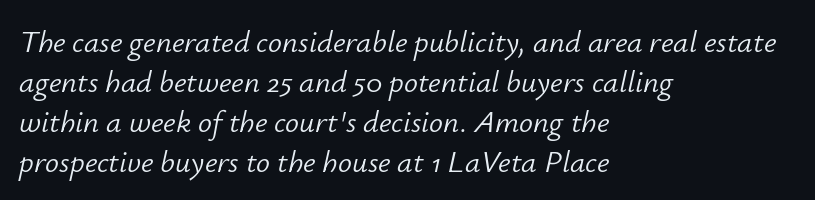
Notice how the stems are inclined rather than vertical — that's the hallmark of italics. Note the varied advance widths — an 'i' is clearly narrower than an 'm'. The line texture is even and compact thanks to regular tracking. Counters stay open thanks to moderate or lighter strokes.
